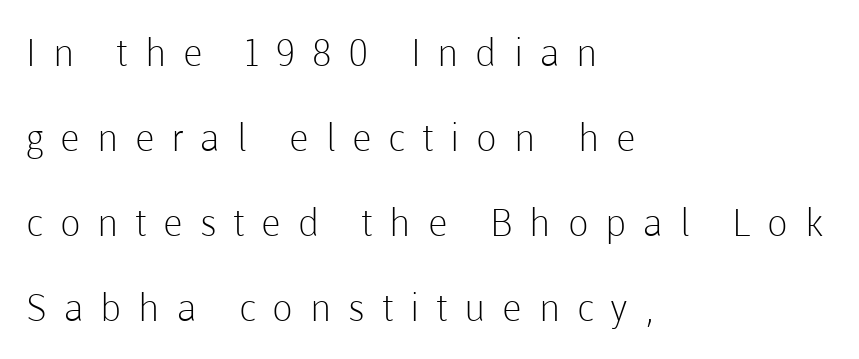
{"serif": "no", "italic": "no", "bold": "no", "weight": "light", "width": "normal", "stroke_contrast": "low", "x_height": "medium", "monospaced": "no", "underline": "no", "align": "left", "line_spacing": "loose", "line_spacing_ratio": 2.24, "letter_spacing": "wide", "letter_spacing_em": 0.44, "glyph_px": 38}
